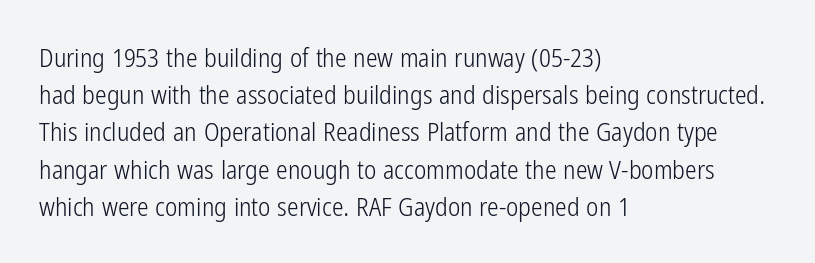
The image shows 26 px text type, upright; set left-aligned, normal line spacing (1.43x), normal letter spacing, not underlined.
